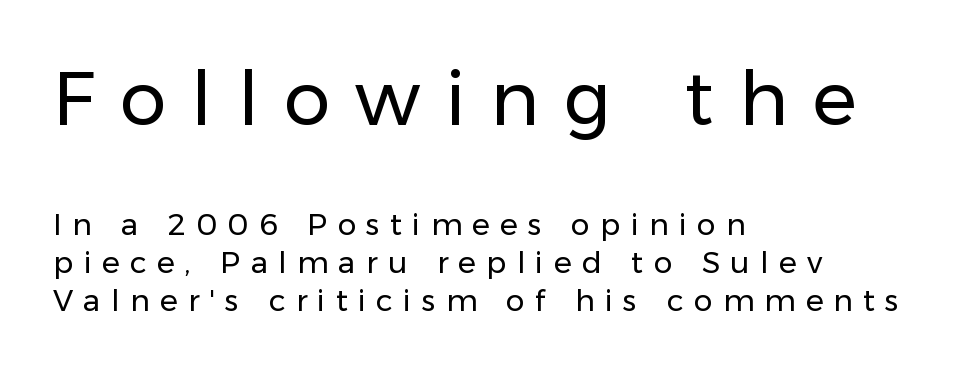
A student would call this left alignment; a typographer would say flush left, rag right. Visually, the top section dominates because its glyphs are scaled up. Italic: no, the glyphs are upright roman. Display-style spreading of the glyphs; the letterfit is very open. Weight class: somewhere from thin through regular.
